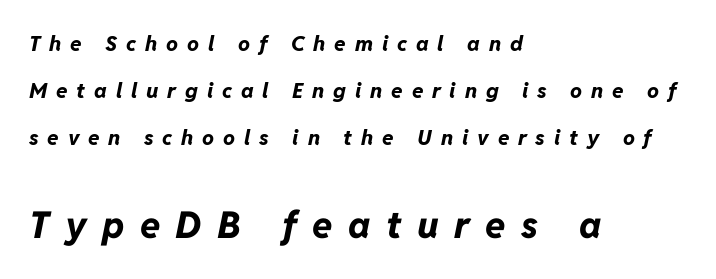
Q: Is the text bold? A: Yes.
Q: Is the text italic (slanted)? A: Yes, it leans right by about 11 degrees.
Q: Is the text underlined? A: No.
Q: How is the paragraph aligned? A: Left-aligned.
Q: Is the spacing between letters normal or unusually wide? A: Unusually wide.
Q: Is the spacing between lines tight, normal or loose? A: Loose.
Q: Which block of text is set in a larger size, the first (top) or the second (bottom)? A: The second (bottom) one.
Q: Width (condensed, normal, or wide)? A: Normal.
Q: Stroke contrast? A: Low.
Q: x-height? A: Medium.
Q: Monospaced? A: No.
